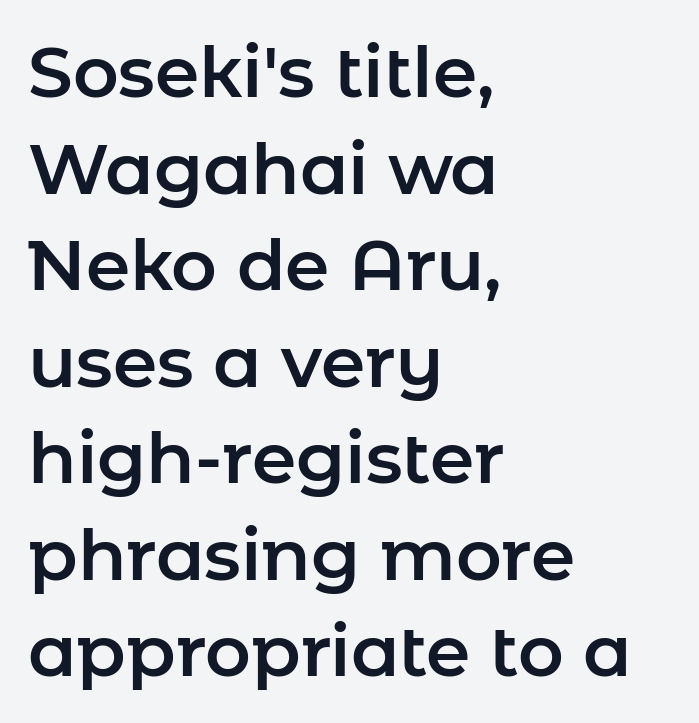
Q: Is the text italic (slanted)? A: No, it is upright.
Q: Is the typeface a serif or a sans-serif typeface? A: Sans-serif.
Q: Is the text underlined? A: No.
Q: How is the paragraph aligned? A: Left-aligned.
Q: Is the spacing between letters normal or unusually wide? A: Normal.
Q: Is the spacing between lines tight, normal or loose? A: Normal.
Q: Width (condensed, normal, or wide)? A: Normal.
Q: Stroke contrast? A: Low.
Q: x-height? A: Medium.
Q: Monospaced? A: No.
